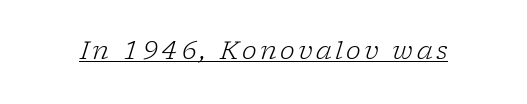
{"italic": "yes", "lean": "right", "slant_degrees": 17, "bold": "no", "underline": "yes", "glyph_px": 25}
